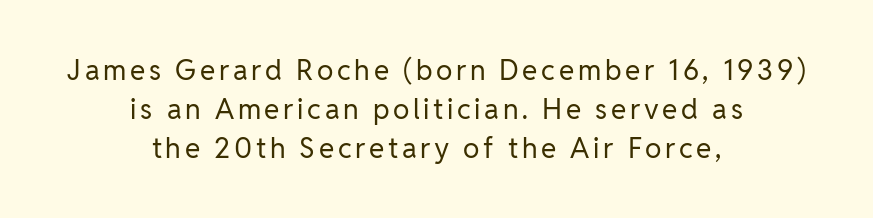
Regular leading. The area under the type is left untouched. The passage shown is typed in a proportional face where columns would drift. The paragraph shown floats in the horizontal middle.
